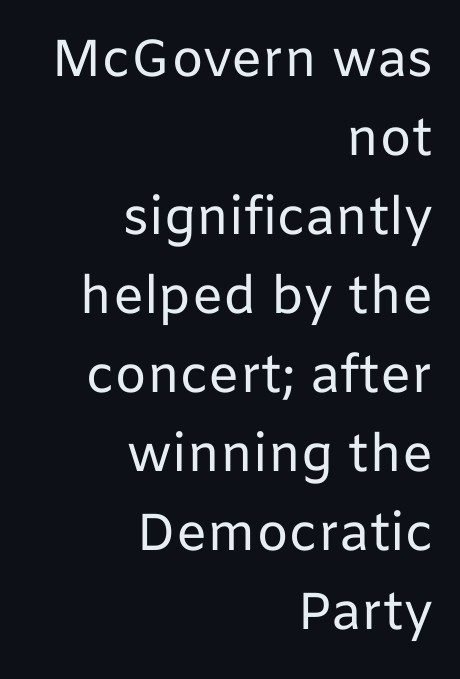
Q: Is the text bold? A: No.
Q: Is the text italic (slanted)? A: No, it is upright.
Q: Is the typeface a serif or a sans-serif typeface? A: Sans-serif.
Q: Is the text underlined? A: No.
Q: How is the paragraph aligned? A: Right-aligned.
Q: Is the spacing between letters normal or unusually wide? A: Normal.
Q: Is the spacing between lines tight, normal or loose? A: Normal.
Q: Width (condensed, normal, or wide)? A: Normal.
Q: Stroke contrast? A: Low.
Q: x-height? A: Medium.
Q: Monospaced? A: No.
